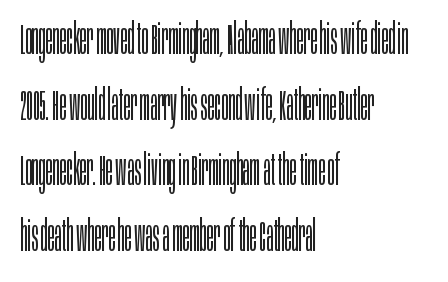
{"serif": "no", "italic": "no", "bold": "no", "weight": "light", "width": "condensed", "stroke_contrast": "low", "x_height": "large", "monospaced": "no", "underline": "no", "align": "left", "line_spacing": "normal", "line_spacing_ratio": 1.56, "letter_spacing": "normal", "letter_spacing_em": 0.0, "glyph_px": 42}
